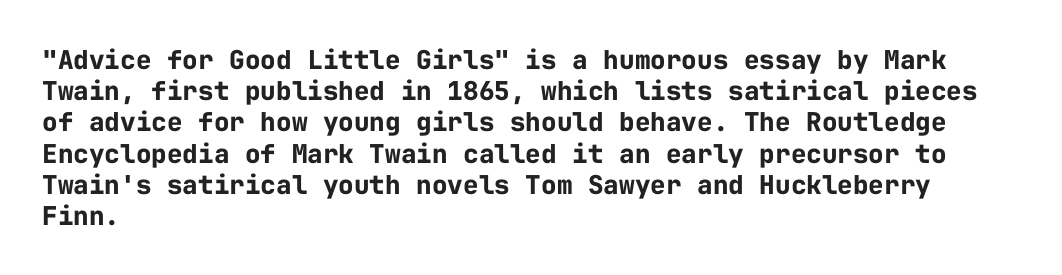
The image shows 26 px bold type, upright; set left-aligned, line spacing 1.2x, normal letter spacing, not underlined.
